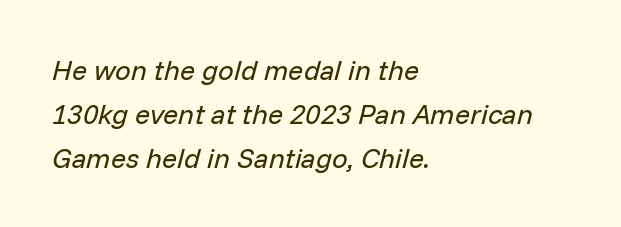
The image shows 28 px regular-weight type, italic (leaning right); set left-aligned, normal line spacing (1.57x), normal letter spacing, not underlined; low stroke contrast and a medium x-height.
